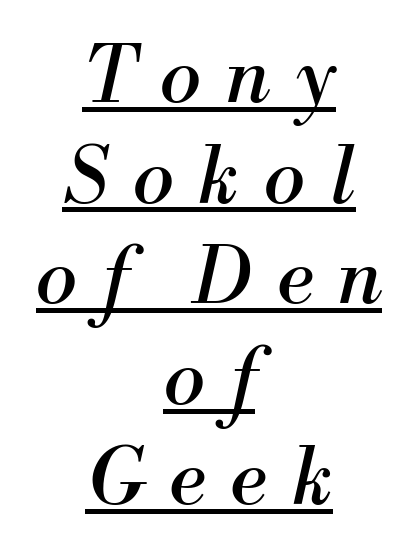
{"serif": "yes", "italic": "yes", "lean": "right", "slant_degrees": 13, "bold": "no", "weight": "regular", "width": "normal", "stroke_contrast": "medium", "x_height": "small", "monospaced": "no", "underline": "yes", "align": "center", "line_spacing": "normal", "line_spacing_ratio": 1.29, "letter_spacing": "wide", "letter_spacing_em": 0.32, "glyph_px": 78}
